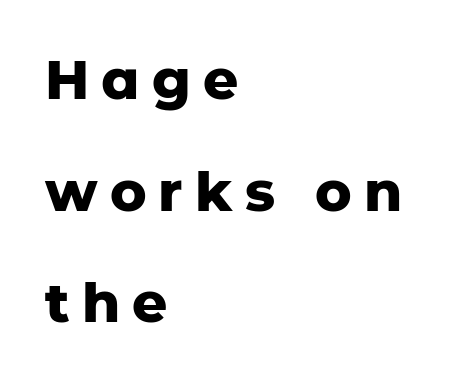
The image shows 55 px heavy sans-serif type, upright; set left-aligned, loose line spacing (2.03x), unusually wide letter spacing (+0.22 em), not underlined; low stroke contrast and a medium x-height.
